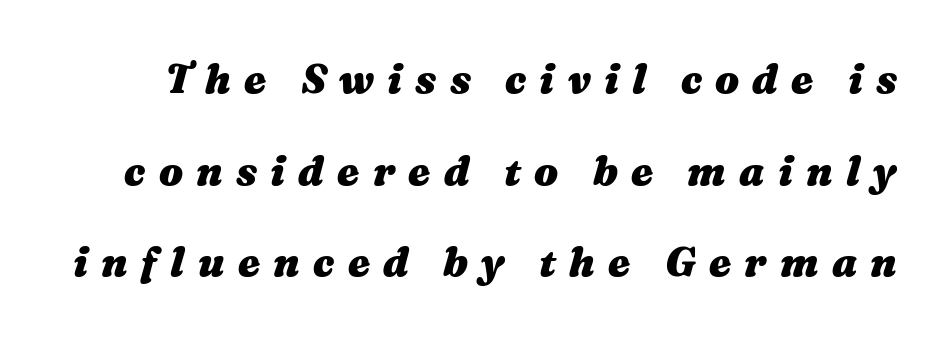
Q: Is the text bold? A: Yes.
Q: Is the text italic (slanted)? A: Yes, it leans right by about 16 degrees.
Q: Is the text underlined? A: No.
Q: Is the spacing between letters normal or unusually wide? A: Unusually wide.
Q: Is the spacing between lines tight, normal or loose? A: Loose.
Q: Width (condensed, normal, or wide)? A: Wide.
Q: Stroke contrast? A: Medium.
Q: x-height? A: Medium.
Q: Monospaced? A: No.
